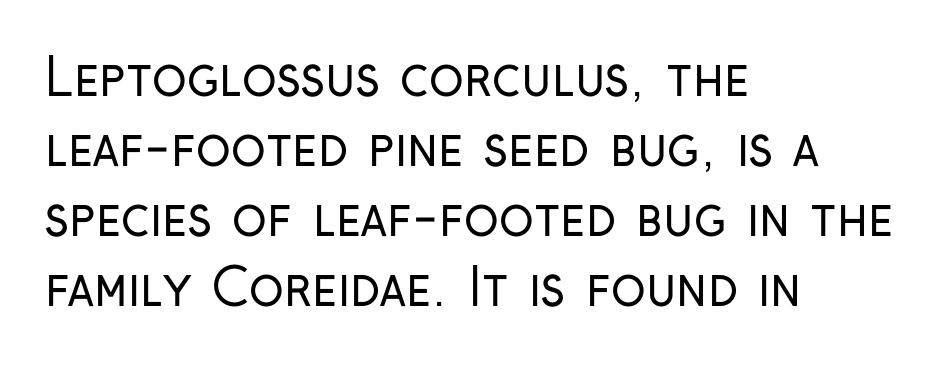
Q: Is the text bold? A: No.
Q: Is the text italic (slanted)? A: No, it is upright.
Q: Is the typeface a serif or a sans-serif typeface? A: Sans-serif.
Q: Is the text underlined? A: No.
Q: How is the paragraph aligned? A: Left-aligned.
Q: Is the spacing between letters normal or unusually wide? A: Normal.
Q: Is the spacing between lines tight, normal or loose? A: Normal.
Q: Width (condensed, normal, or wide)? A: Condensed.
Q: Stroke contrast? A: Low.
Q: x-height? A: Medium.
Q: Monospaced? A: No.
